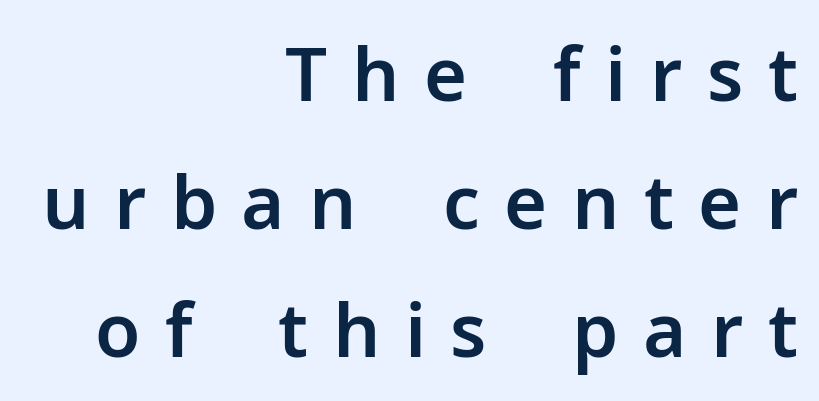
Q: Is the text italic (slanted)? A: No, it is upright.
Q: Is the typeface a serif or a sans-serif typeface? A: Sans-serif.
Q: Is the text underlined? A: No.
Q: How is the paragraph aligned? A: Right-aligned.
Q: Is the spacing between letters normal or unusually wide? A: Unusually wide.
Q: Width (condensed, normal, or wide)? A: Normal.
Q: Stroke contrast? A: Low.
Q: x-height? A: Medium.
Q: Monospaced? A: No.
